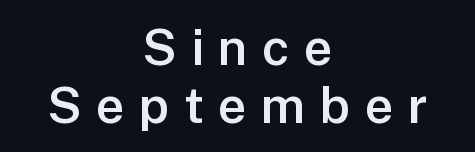
The image shows 50 px semibold sans-serif type, upright; set centered, line spacing 1.16x, unusually wide letter spacing (+0.29 em), not underlined; low stroke contrast and a medium x-height.
